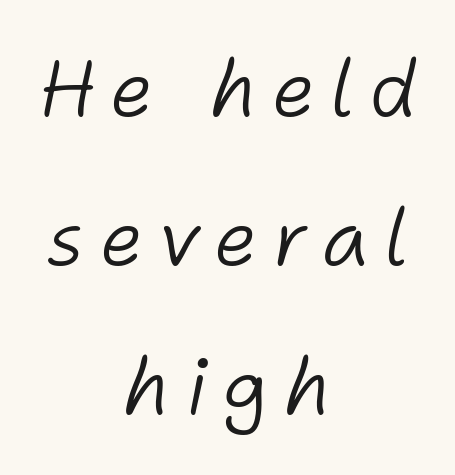
The image shows 78 px light type, italic (leaning right); set centered, loose line spacing (1.91x), not underlined; low stroke contrast and a medium x-height.
